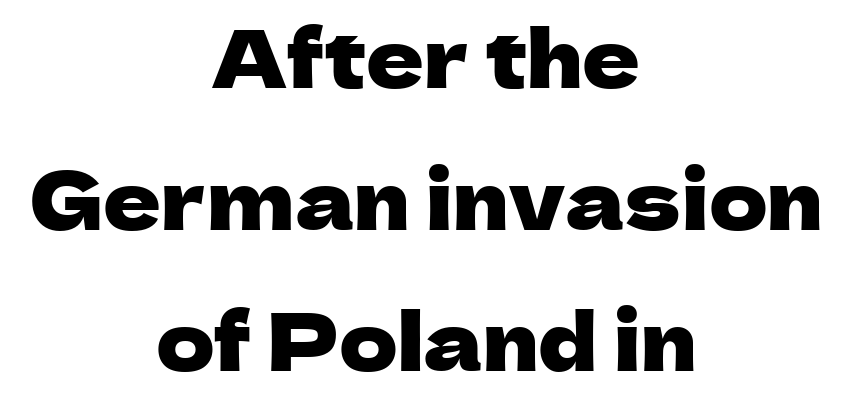
Q: Is the text italic (slanted)? A: No, it is upright.
Q: Is the typeface a serif or a sans-serif typeface? A: Sans-serif.
Q: Is the text underlined? A: No.
Q: How is the paragraph aligned? A: Centered.
Q: Is the spacing between letters normal or unusually wide? A: Normal.
Q: Width (condensed, normal, or wide)? A: Normal.
Q: Stroke contrast? A: Low.
Q: x-height? A: Medium.
Q: Monospaced? A: No.
